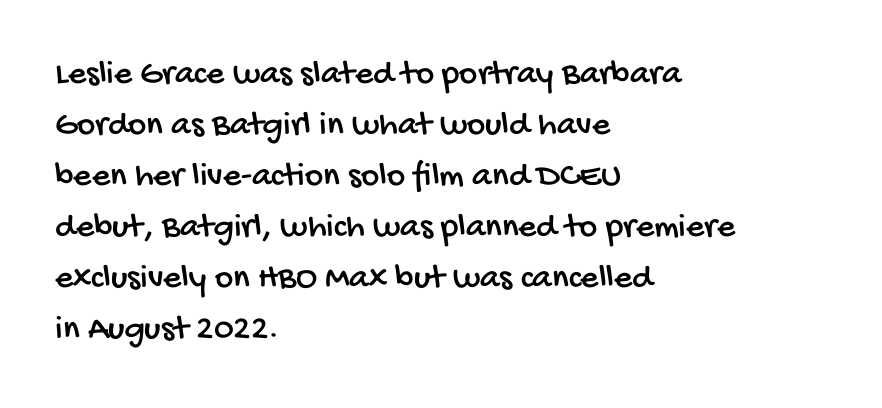
The image shows 35 px condensed sans-serif type; set left-aligned, normal line spacing (1.46x), normal letter spacing, not underlined; low stroke contrast and a large x-height.
